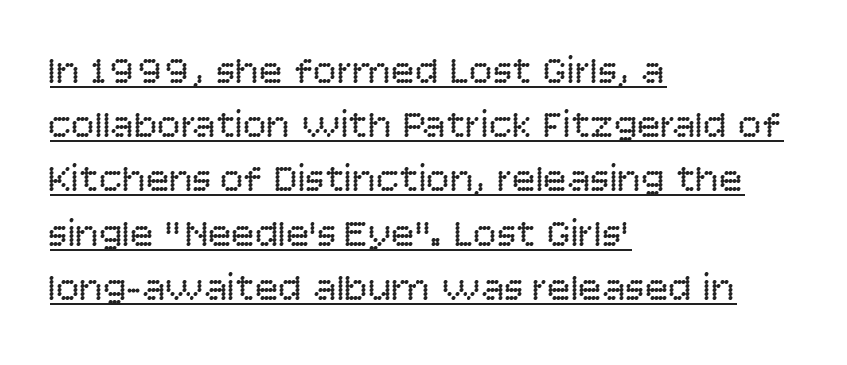
Q: Is the text bold? A: No.
Q: Is the text italic (slanted)? A: No, it is upright.
Q: Is the typeface a serif or a sans-serif typeface? A: Sans-serif.
Q: Is the text underlined? A: Yes.
Q: How is the paragraph aligned? A: Left-aligned.
Q: Is the spacing between letters normal or unusually wide? A: Normal.
Q: Is the spacing between lines tight, normal or loose? A: Normal.
Q: Width (condensed, normal, or wide)? A: Normal.
Q: Stroke contrast? A: Low.
Q: x-height? A: Large.
Q: Monospaced? A: No.
